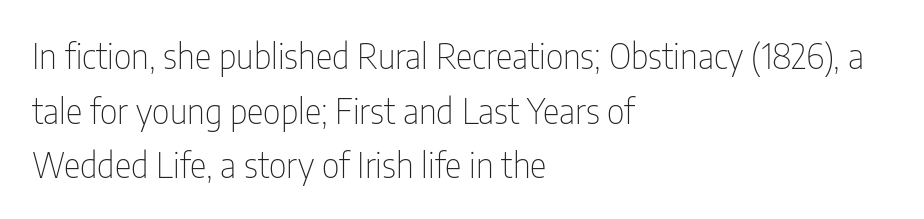
Q: Is the text bold? A: No.
Q: Is the text italic (slanted)? A: No, it is upright.
Q: Is the typeface a serif or a sans-serif typeface? A: Sans-serif.
Q: Is the text underlined? A: No.
Q: How is the paragraph aligned? A: Left-aligned.
Q: Is the spacing between letters normal or unusually wide? A: Normal.
Q: Is the spacing between lines tight, normal or loose? A: Normal.
Q: Width (condensed, normal, or wide)? A: Condensed.
Q: Stroke contrast? A: Low.
Q: x-height? A: Medium.
Q: Monospaced? A: No.
